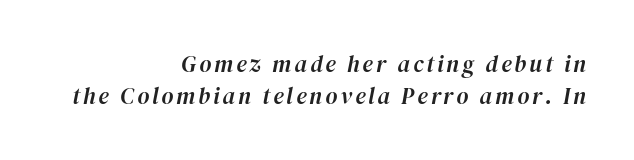
The image shows 23 px text type, italic (leaning right); set right-aligned, normal line spacing (1.38x), not underlined.
